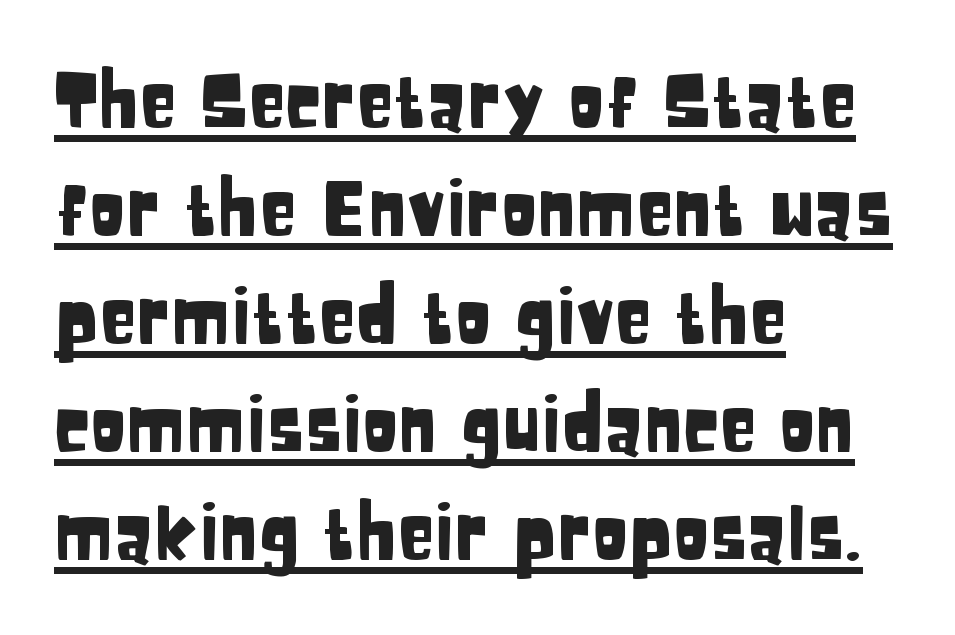
The image shows 76 px condensed sans-serif type, upright; set left-aligned, normal line spacing (1.42x), normal letter spacing, underlined; low stroke contrast and a large x-height.
